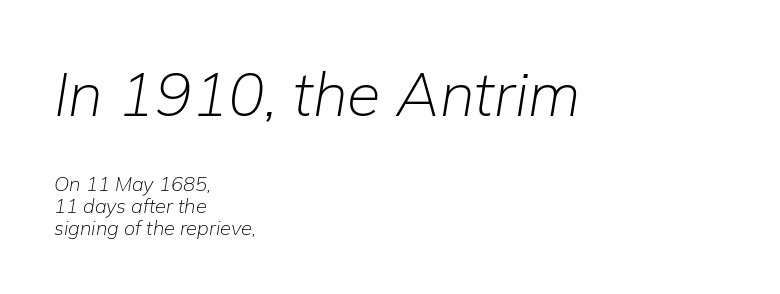
Q: Is the text bold? A: No.
Q: Is the text italic (slanted)? A: Yes, it leans right by about 9 degrees.
Q: Is the text underlined? A: No.
Q: How is the paragraph aligned? A: Left-aligned.
Q: Is the spacing between letters normal or unusually wide? A: Normal.
Q: Is the spacing between lines tight, normal or loose? A: Tight.
Q: Which block of text is set in a larger size, the first (top) or the second (bottom)? A: The first (top) one.
Q: Width (condensed, normal, or wide)? A: Normal.
Q: Stroke contrast? A: Low.
Q: x-height? A: Medium.
Q: Monospaced? A: No.
